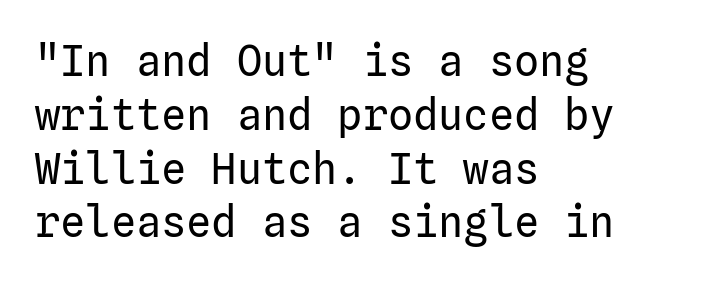
These lines are composed in type without serifs. The zone under the glyphs is completely vacant. The characters are drawn with everyday or finer stroke widths. Does the copy run flush right? No — it runs flush left.
